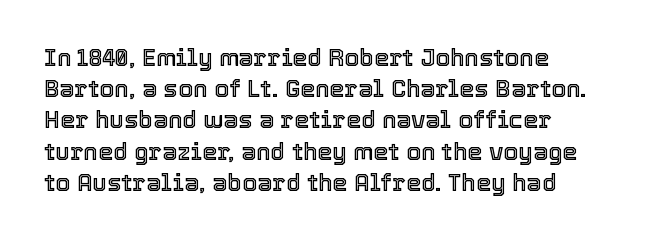
{"italic": "no", "underline": "no", "line_spacing": "normal", "line_spacing_ratio": 1.3, "letter_spacing": "normal", "letter_spacing_em": 0.0, "glyph_px": 24}
